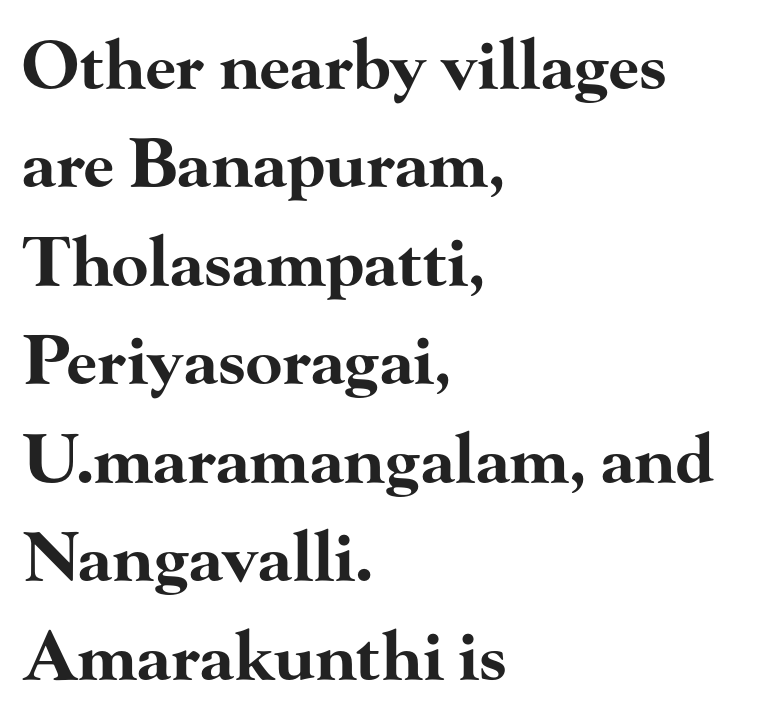
These lines are rendered in a variable-pitch font. The passage shown stacks its lines at a standard gap. Here the glyphs are tracked normally, forming tight word shapes. Decoration check: the copy has no underline.
